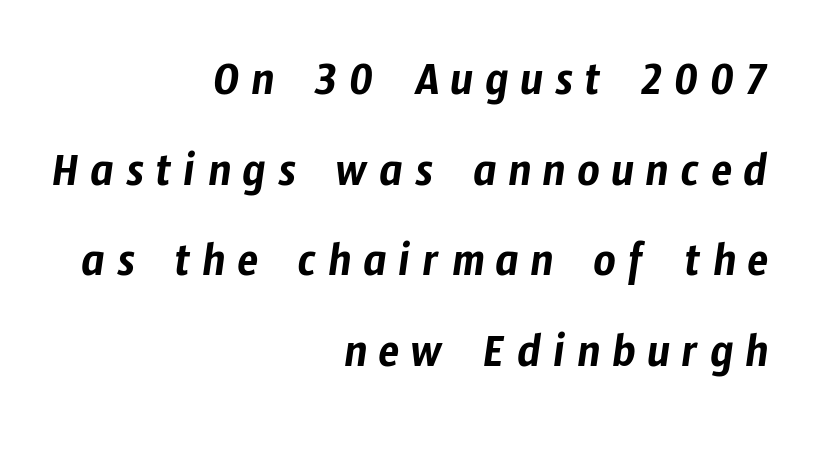
The image shows 49 px condensed sans-serif type; set right-aligned, line spacing 1.85x, unusually wide letter spacing (+0.24 em), not underlined; low stroke contrast and a medium x-height.
